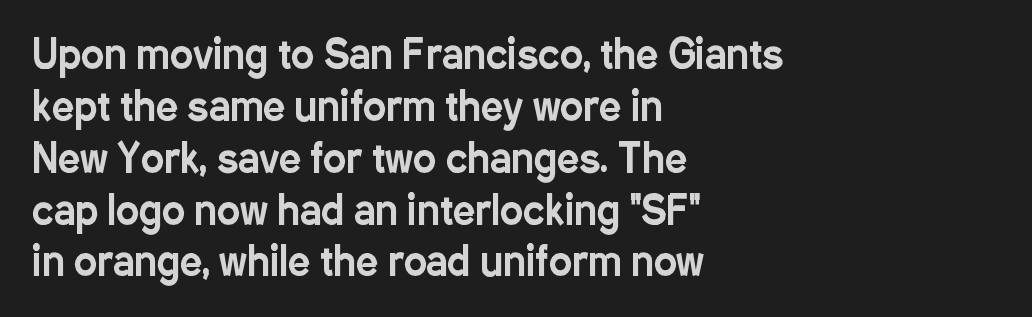
The line-height multiplier appears to be the usual default. Notice how the passage keeps a crisp vertical edge on the left only. Descenders are the only things crossing below the line. Italic: no, the glyphs are upright roman. Looks like regular typesetting: each glyph gets only the width it needs. Are there feet on the stems? There aren't — it's a sans.
